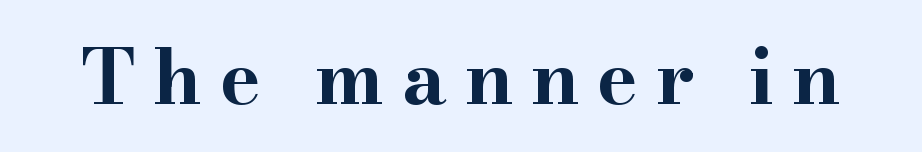
These lines have a slow, spaced-out rhythm from letter to letter. These lines are rendered in a variable-pitch font. The baseline area is clear. A serif font was chosen for this passage. The font is running at its bold setting. Posture: straight, roman, zero tilt.
